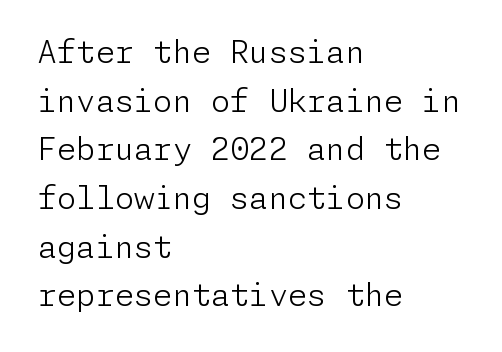
Q: Is the text bold? A: No.
Q: Is the text italic (slanted)? A: No, it is upright.
Q: Is the typeface a serif or a sans-serif typeface? A: Sans-serif.
Q: Is the text underlined? A: No.
Q: How is the paragraph aligned? A: Left-aligned.
Q: Is the spacing between letters normal or unusually wide? A: Normal.
Q: Is the spacing between lines tight, normal or loose? A: Normal.
Q: Width (condensed, normal, or wide)? A: Normal.
Q: Stroke contrast? A: Low.
Q: x-height? A: Medium.
